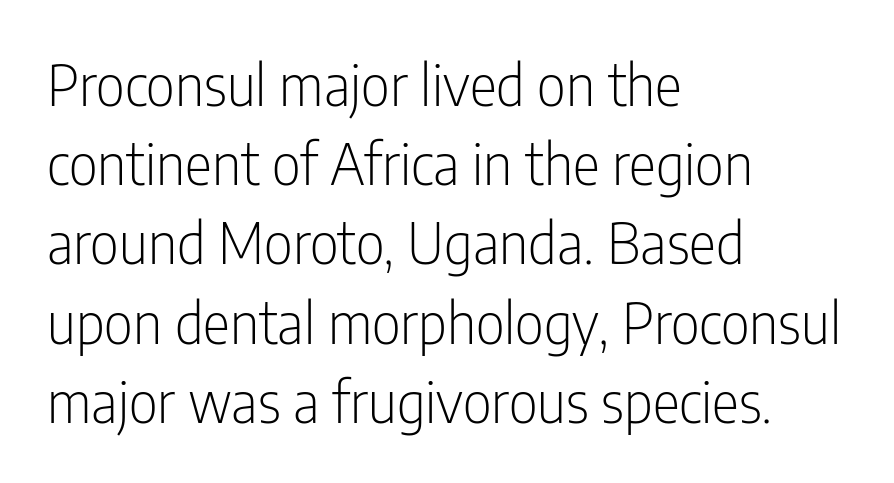
Here the designer chose a conventional face with non-uniform glyph widths. The type family on display is of the sans-serif kind. The characters are drawn with everyday or finer stroke widths. What stands out about the letter spacing? Nothing — it is the standard amount. In terms of leading, this rendering sits right in the middle. Characters remain perfectly vertical along every line.
